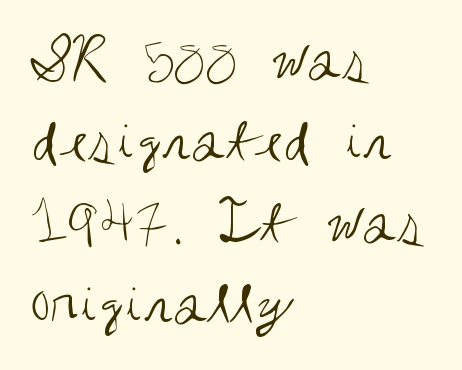
The strokes are not fattened; the text isn't bold. The typeface chosen for these lines omits serifs. The rendering uses a moderate line-height, typical for paragraphs. The passage shown is typed in a proportional face where columns would drift.
